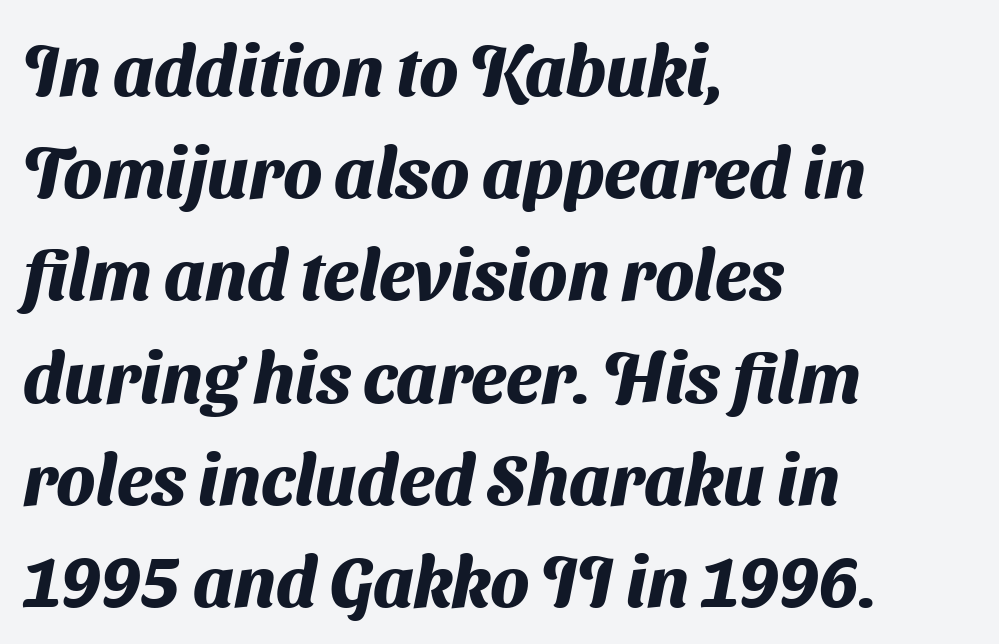
The image shows 71 px heavy sans-serif type; set left-aligned, normal line spacing (1.44x), normal letter spacing, not underlined; medium stroke contrast and a medium x-height.
